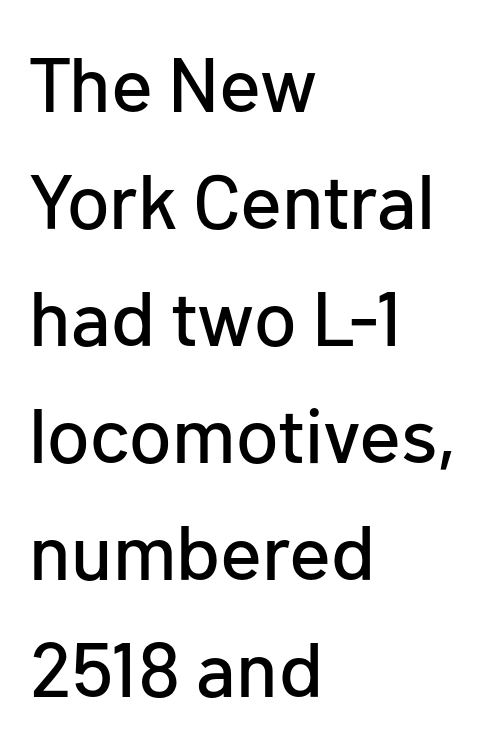
The typography opts for an upright posture over an oblique one. The line-height multiplier appears to be the usual default. The space beneath each line is pristine and unruled. These lines are set flush left with a ragged right edge.
